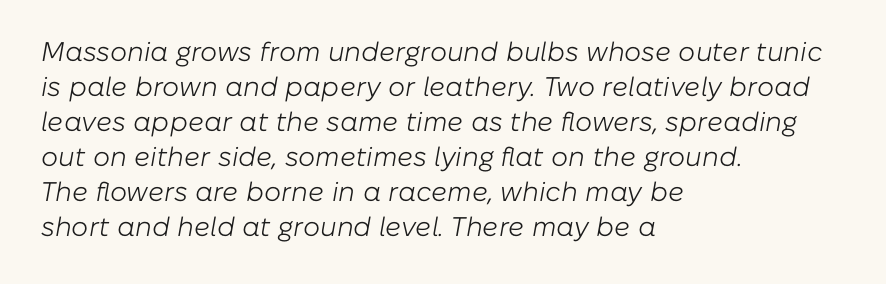
The compositor pushed each line to the left boundary. Stems here are at most as thick as an everyday book face. You could call the tracking neutral — neither tight nor loose. The leading is moderate, giving the passage an even texture.
